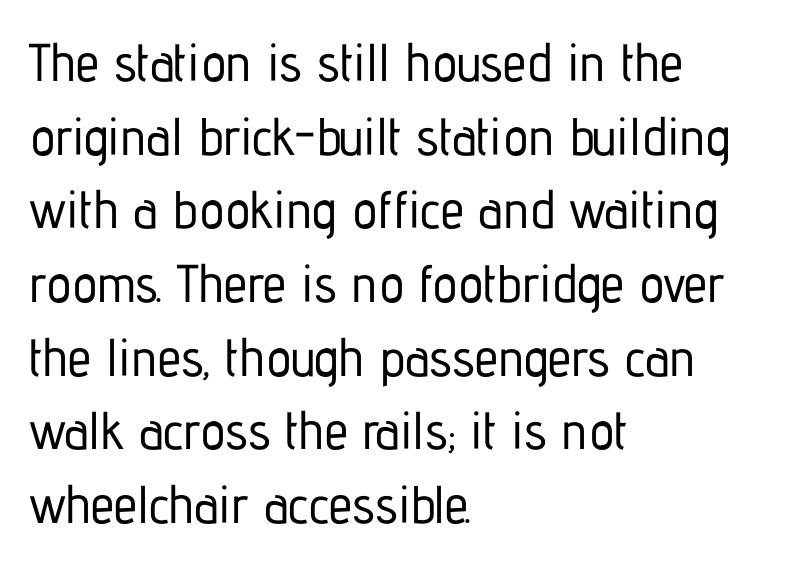
{"serif": "no", "italic": "no", "width": "condensed", "stroke_contrast": "low", "x_height": "medium", "monospaced": "no", "underline": "no", "align": "left", "line_spacing": "normal", "line_spacing_ratio": 1.39, "letter_spacing": "normal", "letter_spacing_em": 0.0, "glyph_px": 53}
